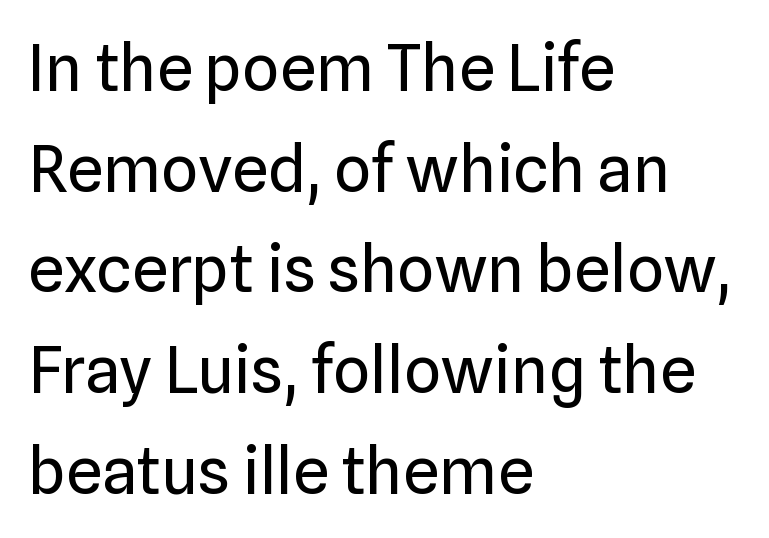
Visually the block forms a straight wall on the left and a jagged coastline on the right. Does the leading feel generous? No, just average. Character widths vary here, with narrow letters taking less room than wide ones. Letters rest on an invisible, unmarked baseline. These glyphs show unthickened strokes, regular width or finer.
